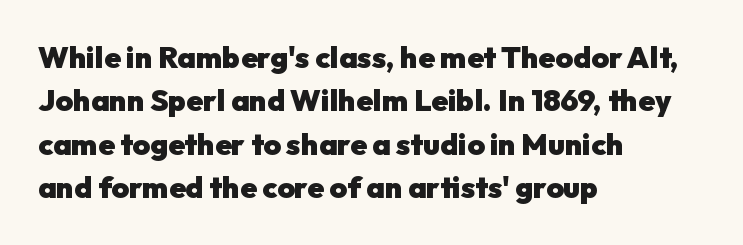
Q: Is the text bold? A: Yes.
Q: Is the text italic (slanted)? A: No, it is upright.
Q: Is the typeface a serif or a sans-serif typeface? A: Sans-serif.
Q: Is the text underlined? A: No.
Q: How is the paragraph aligned? A: Left-aligned.
Q: Is the spacing between letters normal or unusually wide? A: Normal.
Q: Is the spacing between lines tight, normal or loose? A: Normal.
Q: Width (condensed, normal, or wide)? A: Normal.
Q: Stroke contrast? A: Low.
Q: x-height? A: Medium.
Q: Monospaced? A: No.
